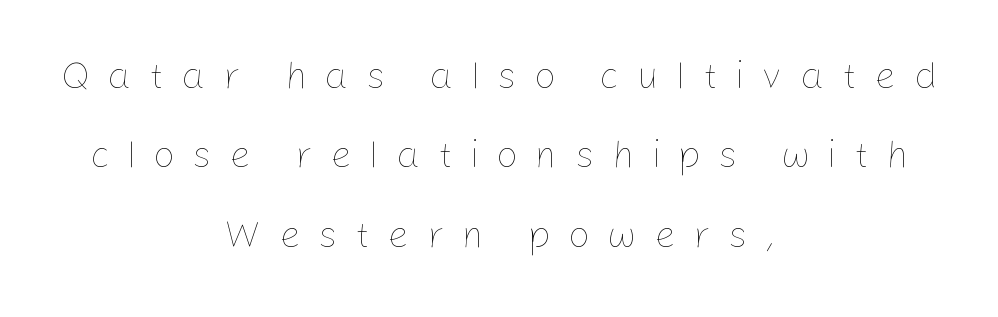
Q: Is the text bold? A: No.
Q: Is the text italic (slanted)? A: No, it is upright.
Q: Is the text underlined? A: No.
Q: How is the paragraph aligned? A: Centered.
Q: Is the spacing between letters normal or unusually wide? A: Unusually wide.
Q: Is the spacing between lines tight, normal or loose? A: Loose.
Q: Width (condensed, normal, or wide)? A: Normal.
Q: Stroke contrast? A: Low.
Q: x-height? A: Medium.
Q: Monospaced? A: No.
